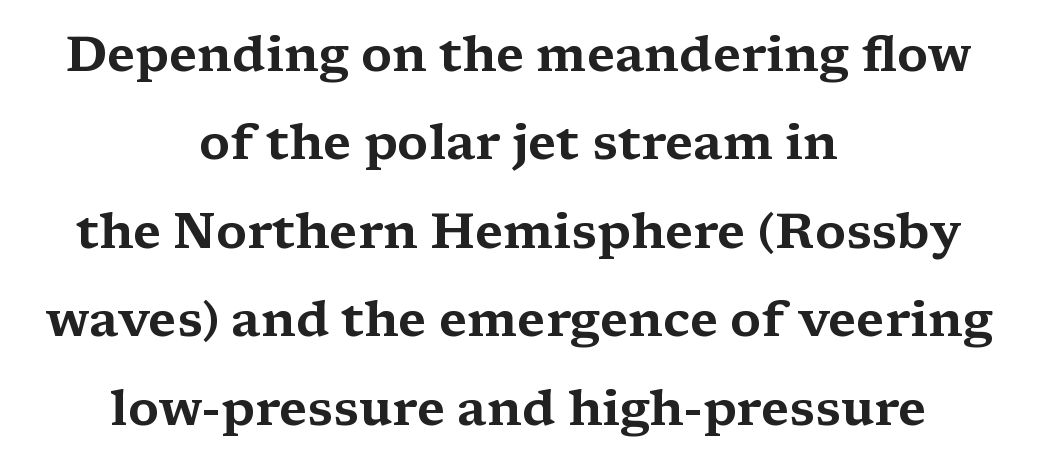
Q: Is the text italic (slanted)? A: No, it is upright.
Q: Is the typeface a serif or a sans-serif typeface? A: Serif.
Q: Is the text underlined? A: No.
Q: How is the paragraph aligned? A: Centered.
Q: Is the spacing between letters normal or unusually wide? A: Normal.
Q: Width (condensed, normal, or wide)? A: Wide.
Q: Stroke contrast? A: Medium.
Q: x-height? A: Medium.
Q: Monospaced? A: No.
